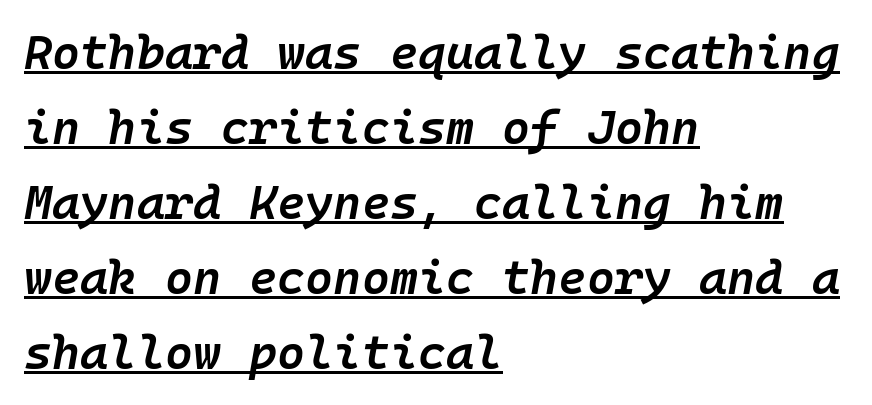
{"italic": "yes", "lean": "right", "slant_degrees": 10, "bold": "semi", "weight": "semibold", "width": "normal", "stroke_contrast": "low", "x_height": "medium", "monospaced": "yes", "underline": "yes", "align": "left", "line_spacing": "normal", "line_spacing_ratio": 1.56, "letter_spacing": "normal", "letter_spacing_em": 0.0, "glyph_px": 48}
